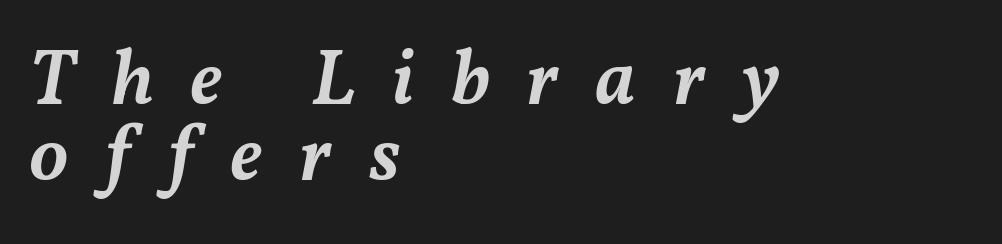
The image shows 78 px semibold type, italic (leaning right); set left-aligned, tight line spacing (0.97x), unusually wide letter spacing (+0.47 em), not underlined; medium stroke contrast and a medium x-height.
